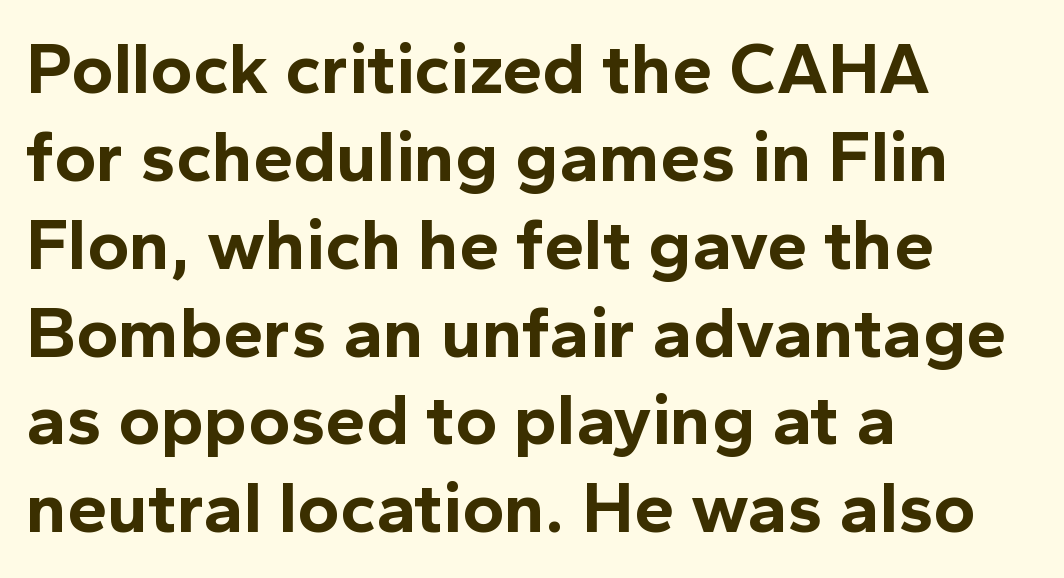
The image shows 72 px bold sans-serif type, upright; set left-aligned, line spacing 1.22x, normal letter spacing, not underlined; a medium x-height.
